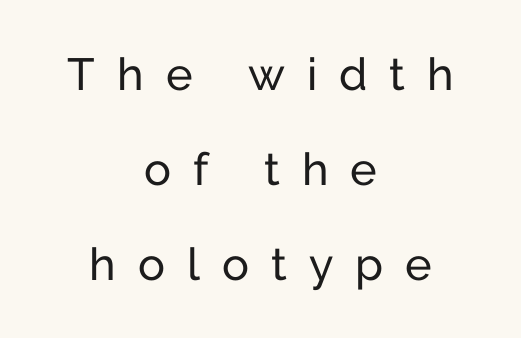
Spacing verdict: proportional, widths tailored to each character. The lines in this sample share a center point and differ in where they start and stop. This block would shrink considerably if given ordinary leading; it's expanded now. Caption: face not bold, strokes unweighted. A sans-serif font was chosen for this passage. A clean baseline with only descenders dipping below it.
